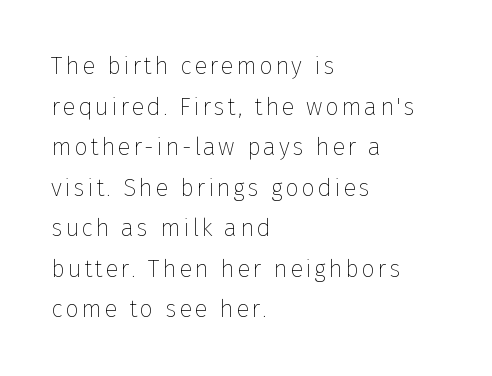
Q: Is the text bold? A: No.
Q: Is the text italic (slanted)? A: No, it is upright.
Q: Is the text underlined? A: No.
Q: How is the paragraph aligned? A: Left-aligned.
Q: Is the spacing between lines tight, normal or loose? A: Normal.
